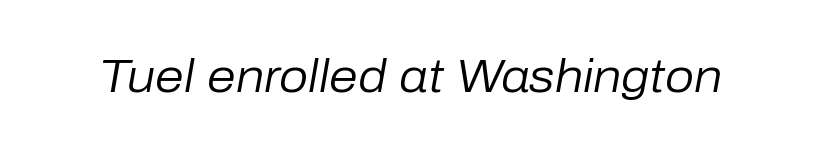
Q: Is the text bold? A: No.
Q: Is the text italic (slanted)? A: Yes, it leans right by about 10 degrees.
Q: Is the text underlined? A: No.
Q: Is the spacing between letters normal or unusually wide? A: Normal.
Q: Width (condensed, normal, or wide)? A: Normal.
Q: Stroke contrast? A: Low.
Q: x-height? A: Medium.
Q: Monospaced? A: No.
